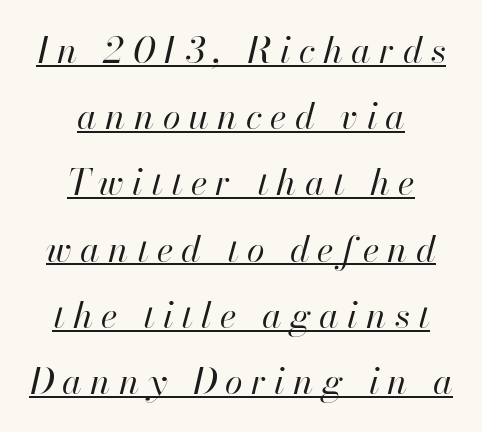
Q: Is the text bold? A: No.
Q: Is the text italic (slanted)? A: Yes, it leans right by about 13 degrees.
Q: Is the text underlined? A: Yes.
Q: How is the paragraph aligned? A: Centered.
Q: Is the spacing between letters normal or unusually wide? A: Unusually wide.
Q: Width (condensed, normal, or wide)? A: Normal.
Q: Stroke contrast? A: High.
Q: x-height? A: Small.
Q: Monospaced? A: No.
